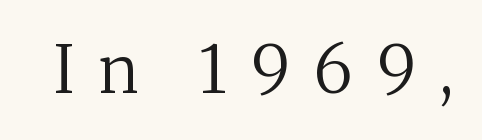
The image shows 66 px regular-weight serif type, upright; set unusually wide letter spacing (+0.36 em), not underlined; medium stroke contrast and a medium x-height.
